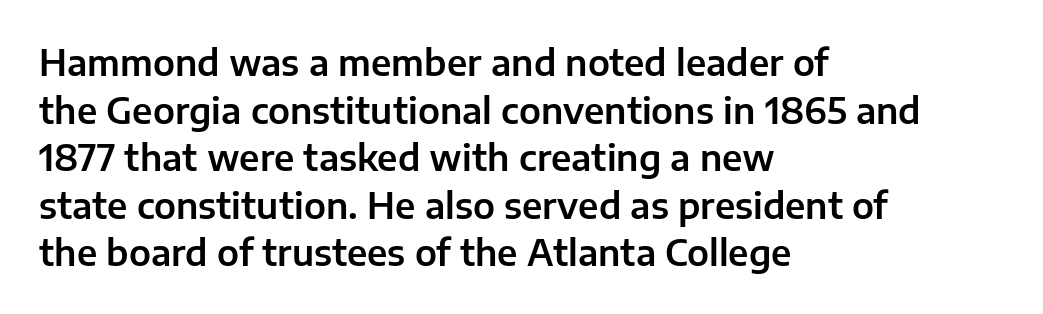
The image shows 35 px sans-serif type, upright; set left-aligned, normal line spacing (1.36x), normal letter spacing, not underlined; low stroke contrast and a medium x-height.
